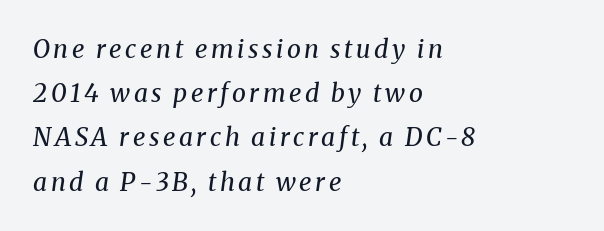
Q: Is the text bold? A: No.
Q: Is the text italic (slanted)? A: Yes, it leans right by about 8 degrees.
Q: Is the text underlined? A: No.
Q: How is the paragraph aligned? A: Left-aligned.
